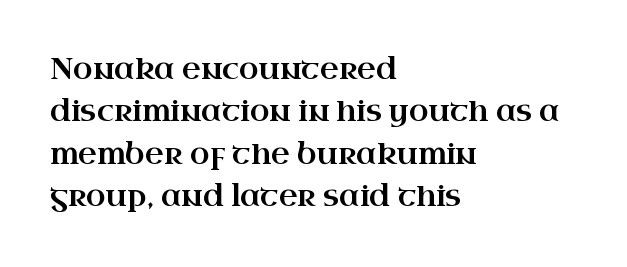
The image shows 29 px wide serif type, upright; set left-aligned, normal line spacing (1.46x), normal letter spacing, not underlined; high stroke contrast and a small x-height.
